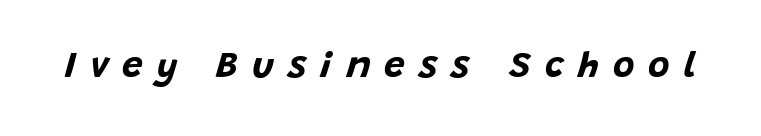
Q: Is the text bold? A: Yes.
Q: Is the text italic (slanted)? A: Yes, it leans right by about 15 degrees.
Q: Is the text underlined? A: No.
Q: Is the spacing between letters normal or unusually wide? A: Unusually wide.
Q: Width (condensed, normal, or wide)? A: Normal.
Q: Stroke contrast? A: Low.
Q: x-height? A: Large.
Q: Monospaced? A: No.
